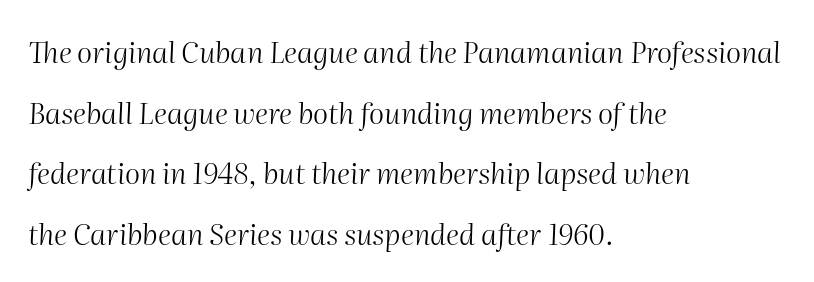
Q: Is the text bold? A: No.
Q: Is the text italic (slanted)? A: Yes, it leans right by about 2 degrees.
Q: Is the text underlined? A: No.
Q: How is the paragraph aligned? A: Left-aligned.
Q: Is the spacing between letters normal or unusually wide? A: Normal.
Q: Is the spacing between lines tight, normal or loose? A: Loose.
Q: Width (condensed, normal, or wide)? A: Normal.
Q: Stroke contrast? A: Medium.
Q: x-height? A: Medium.
Q: Monospaced? A: No.
